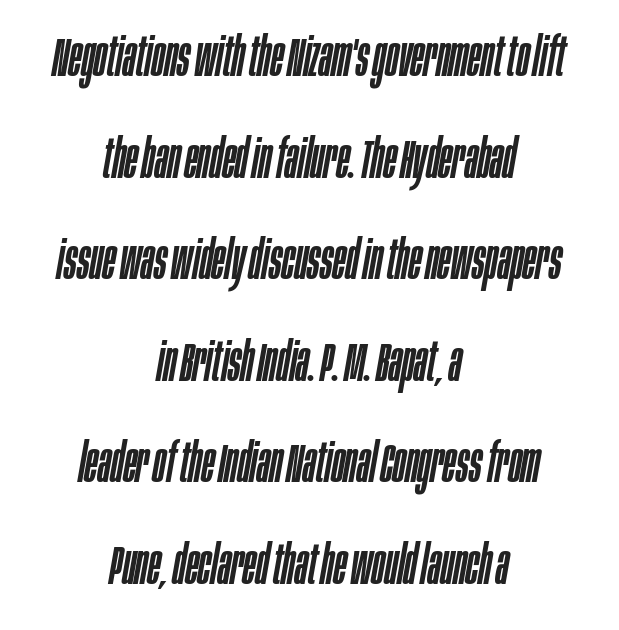
{"italic": "yes", "lean": "right", "slant_degrees": 10, "width": "condensed", "stroke_contrast": "low", "x_height": "large", "monospaced": "no", "underline": "no", "align": "center", "line_spacing_ratio": 1.88, "letter_spacing": "normal", "letter_spacing_em": 0.0, "glyph_px": 54}
